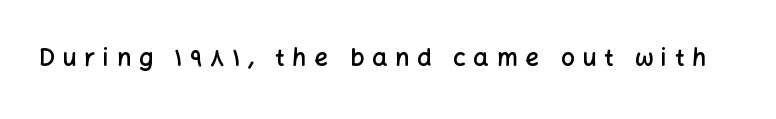
Does extra space separate the letters? Yes, quite a lot of it. In terms of weight, the rendering is demibold, just under bold. Type without underlining. Do the letters lean? They stand straight.
